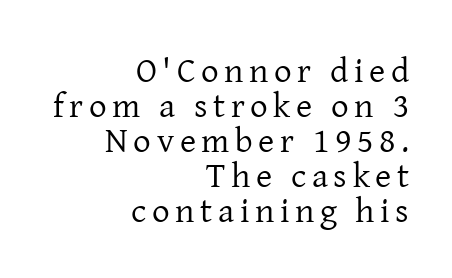
Looks like regular typesetting: each glyph gets only the width it needs. Does the type have serifs? Yes, each stem ends in a small foot. The face looks like a standard text weight, possibly lighter. The words here are not underlined. Cramped leading.
